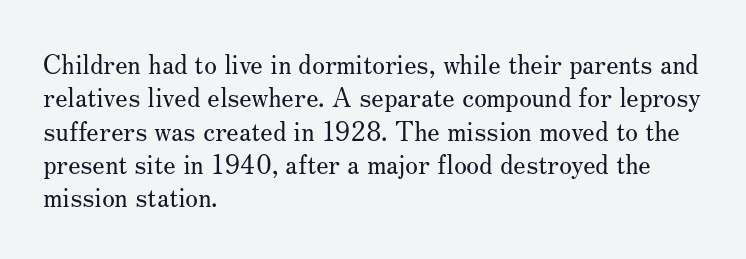
Compared with typical paragraphs, the rows here are spaced about the same. The letters stand straight up with perfectly vertical stems. Short and long lines alike share a common starting point at left. Is the stroke heavy? The answer is a plain regular-or-lighter. In terms of letterspacing, this is plain default setting. Just letters on the line, the space beneath them empty.
